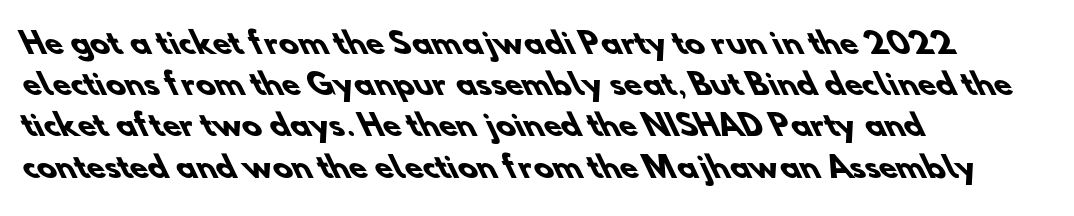
The image shows 29 px heavy sans-serif type; set left-aligned, normal line spacing (1.42x), normal letter spacing, not underlined; low stroke contrast and a small x-height.
